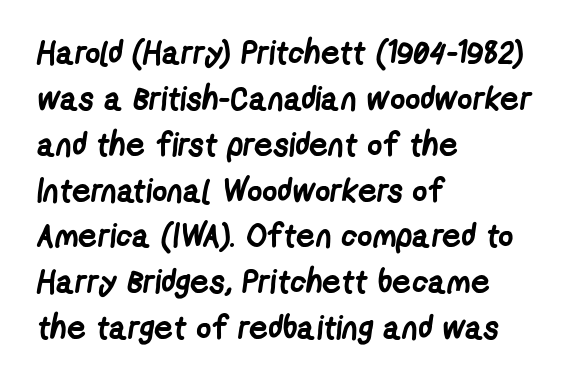
The passage is arranged the way most books set body copy — flush left. The passage shown has conventional tracking throughout. The sample has been set heavy, in full bold. To sum up the face: it is a sans, with no serifs.
